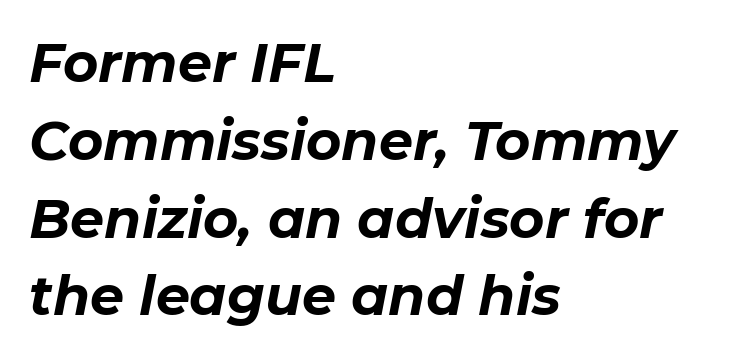
{"italic": "yes", "lean": "right", "slant_degrees": 11, "bold": "yes", "weight": "bold", "width": "normal", "stroke_contrast": "low", "x_height": "medium", "monospaced": "no", "underline": "no", "align": "left", "line_spacing": "normal", "line_spacing_ratio": 1.44, "letter_spacing": "normal", "letter_spacing_em": 0.0, "glyph_px": 54}
